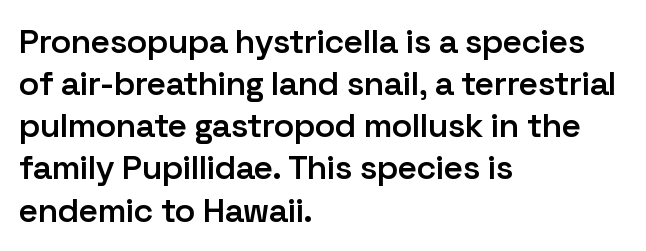
The image shows 34 px semibold sans-serif type, upright; set left-aligned, line spacing 1.24x, normal letter spacing, not underlined; low stroke contrast and a medium x-height.
